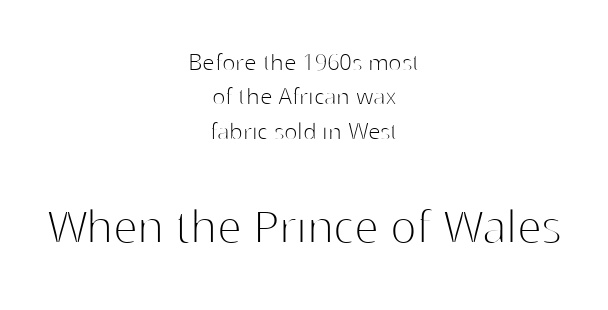
The space beneath each line is pristine and unruled. The tracking reads as untouched default to a designer's eye. Regarding serifs, this sample does without them. Horizontally, the lines are justified to the midpoint only.
